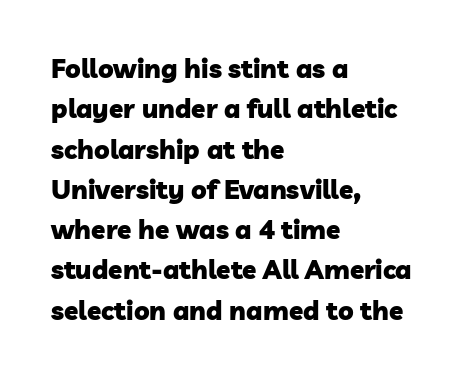
{"bold": "yes", "underline": "no", "align": "left", "line_spacing": "normal", "line_spacing_ratio": 1.55, "letter_spacing": "normal", "letter_spacing_em": 0.0, "glyph_px": 26}
